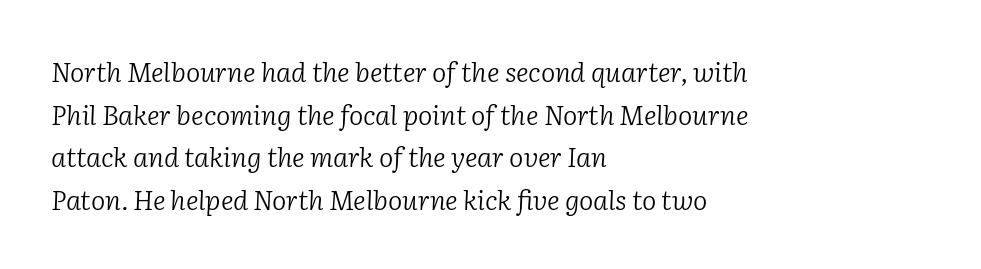
Q: Is the text bold? A: No.
Q: Is the text italic (slanted)? A: Yes, it leans right by about 2 degrees.
Q: Is the text underlined? A: No.
Q: How is the paragraph aligned? A: Left-aligned.
Q: Is the spacing between letters normal or unusually wide? A: Normal.
Q: Is the spacing between lines tight, normal or loose? A: Normal.
